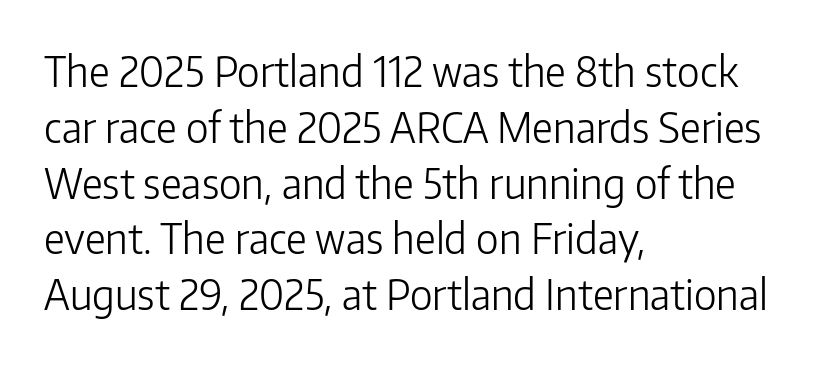
The image shows 41 px light sans-serif type, upright; set left-aligned, normal line spacing (1.36x), normal letter spacing, not underlined; low stroke contrast and a medium x-height.
